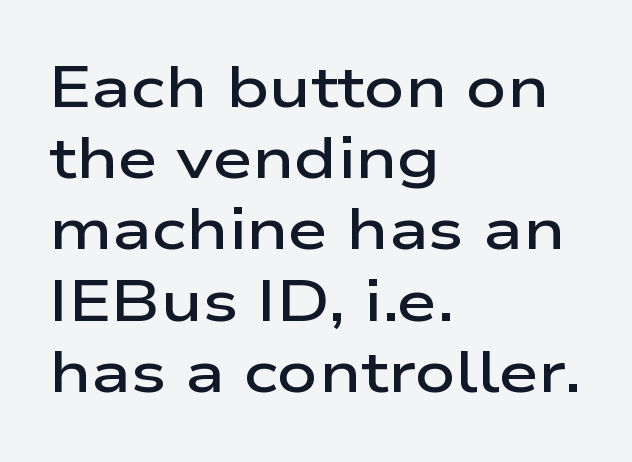
Alignment: flush left. I'd call this a sans setting — the letters go barefoot. The passage shown is typed in a proportional face where columns would drift. A semibold gives these letters moderate extra thickness, short of bold. This sample uses plain, unmodified letter spacing.
